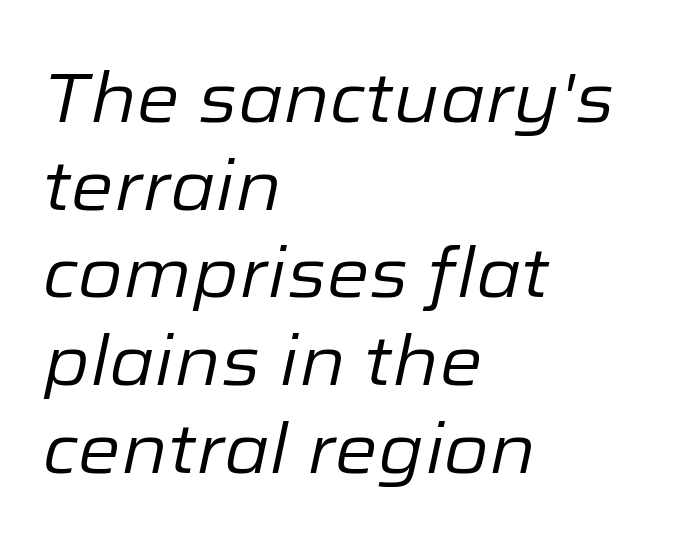
{"italic": "yes", "lean": "right", "slant_degrees": 12, "bold": "no", "weight": "regular", "width": "normal", "stroke_contrast": "low", "x_height": "medium", "monospaced": "no", "underline": "no", "align": "left", "line_spacing": "normal", "line_spacing_ratio": 1.27, "letter_spacing": "normal", "letter_spacing_em": 0.0, "glyph_px": 69}
